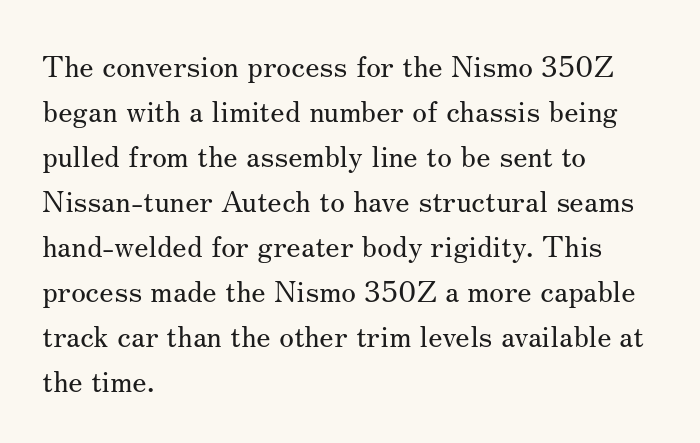
The image shows 30 px regular-weight serif type, upright; set left-aligned, normal line spacing (1.5x), normal letter spacing, not underlined; medium stroke contrast and a small x-height.
